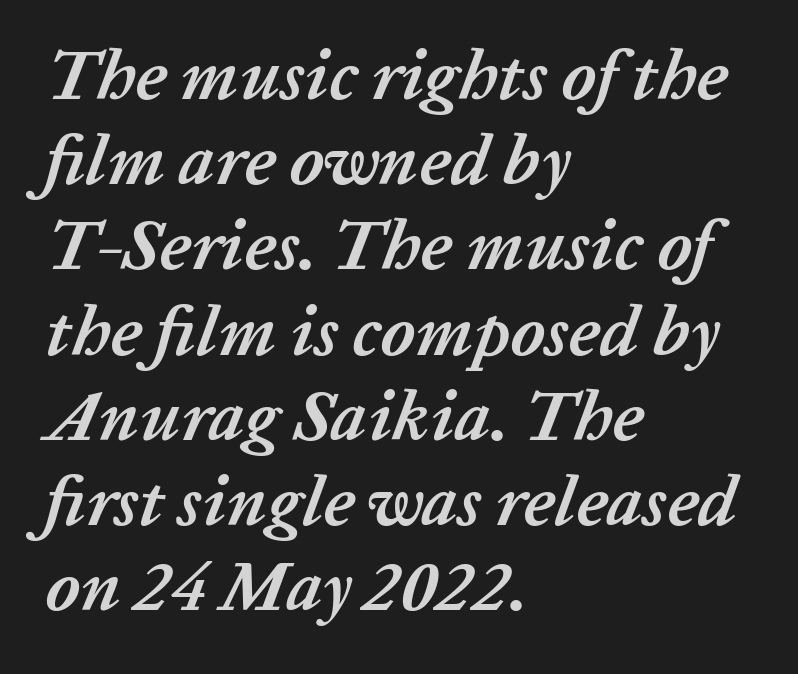
Descender tails drop into unmarked territory. Default kerning and tracking; the words read as compact shapes. In CSS terms this would be text-align: left. These words are printed bold, with thick strokes throughout. The rendering uses natural spacing where letterforms have individual widths. The glyphs look as if they've been sheared to an angle.
